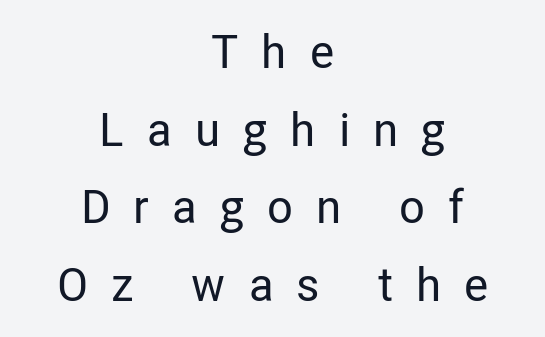
This sample has the flowing, uneven cadence of proportional lettering. Grotesque or geometric, the face here clearly has no serifs. Every character sits straight up, as roman type does. The space directly below the letters is spotless.
